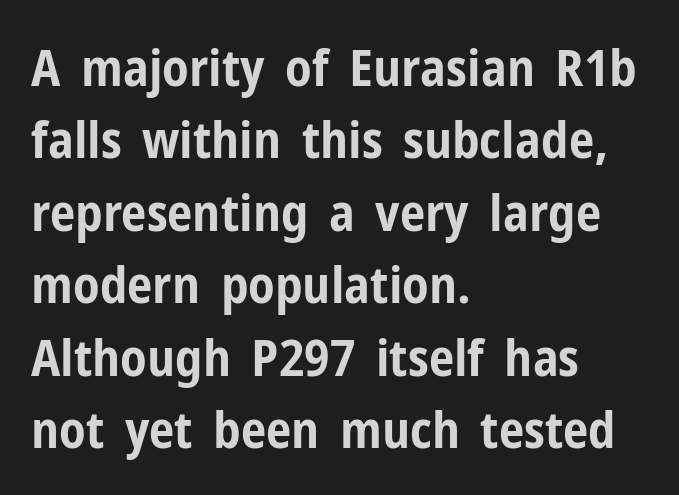
{"serif": "no", "italic": "no", "bold": "yes", "weight": "bold", "width": "condensed", "stroke_contrast": "low", "x_height": "medium", "monospaced": "no", "underline": "no", "align": "left", "line_spacing": "normal", "line_spacing_ratio": 1.42, "letter_spacing": "normal", "letter_spacing_em": 0.0, "glyph_px": 51}
